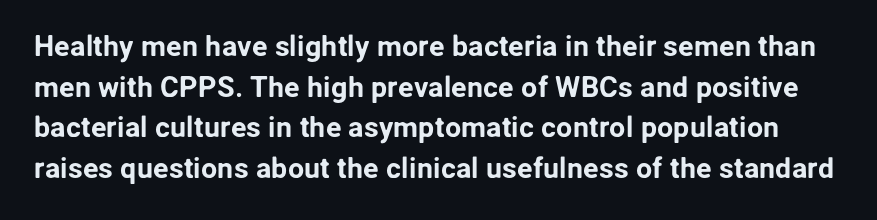
The image shows 29 px sans-serif type, upright; set normal line spacing (1.4x), normal letter spacing, not underlined; low stroke contrast and a medium x-height.
